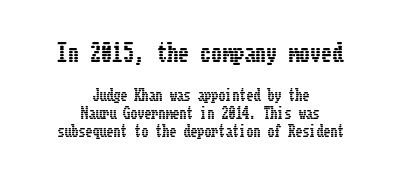
Q: Is the text italic (slanted)? A: No, it is upright.
Q: Is the text underlined? A: No.
Q: How is the paragraph aligned? A: Centered.
Q: Is the spacing between letters normal or unusually wide? A: Normal.
Q: Is the spacing between lines tight, normal or loose? A: Normal.
Q: Which block of text is set in a larger size, the first (top) or the second (bottom)? A: The first (top) one.
